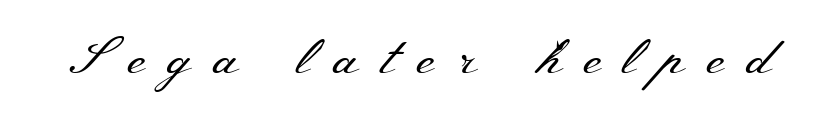
Only glyphs here, with clear space below each row. Little horizontal feet cap the strokes, marking this as serif type. You could not count columns in this text — the font is proportionally spaced. Stroke mass is kept to a normal reading level or below.
